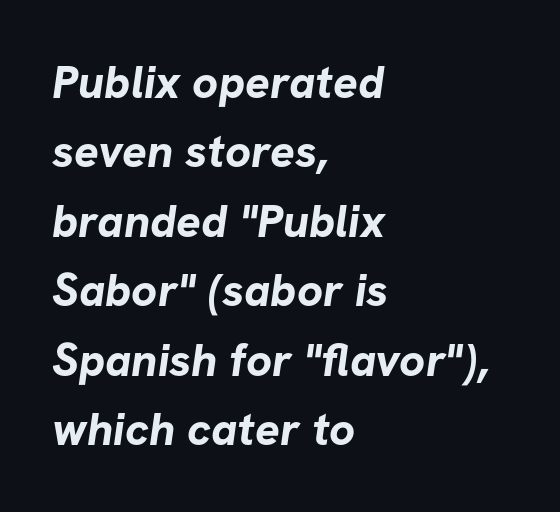
These lines are rendered in a variable-pitch font. Tracking here is standard; glyphs follow each other at the usual distance. Serif or sans? Sans — the stroke terminals are bare. Alignment: flush left. The baseline area is clear.
